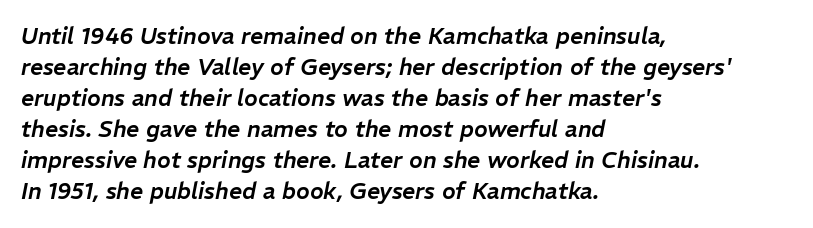
The image shows 23 px text type, italic (leaning right); set left-aligned, normal line spacing (1.35x), normal letter spacing, not underlined.
